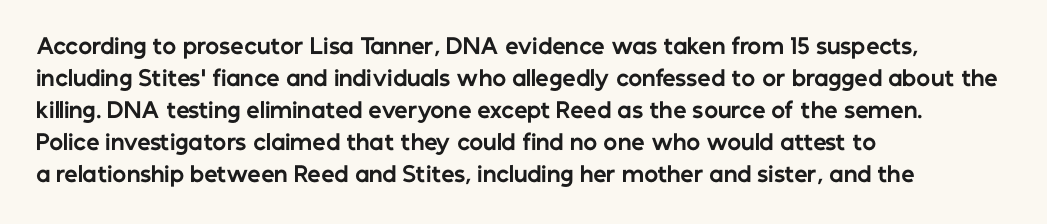
The type sits square on the baseline with zero lean. Summary of weight: heavy, a full bold. Interline gaps are of average width in this sample. The type is set solid horizontally, with unmodified tracking. Underline: absent.
